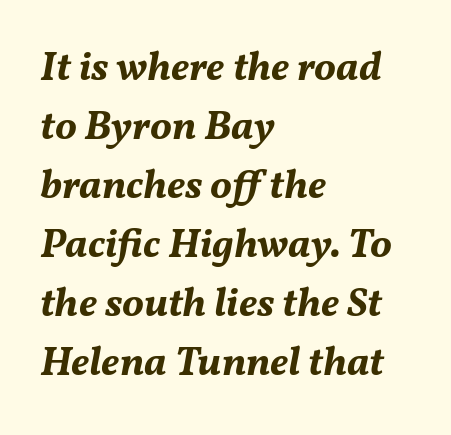
{"italic": "yes", "lean": "right", "slant_degrees": 11, "bold": "yes", "weight": "bold", "width": "normal", "stroke_contrast": "medium", "x_height": "medium", "monospaced": "no", "underline": "no", "align": "left", "line_spacing": "normal", "line_spacing_ratio": 1.44, "letter_spacing": "normal", "letter_spacing_em": 0.0, "glyph_px": 41}
